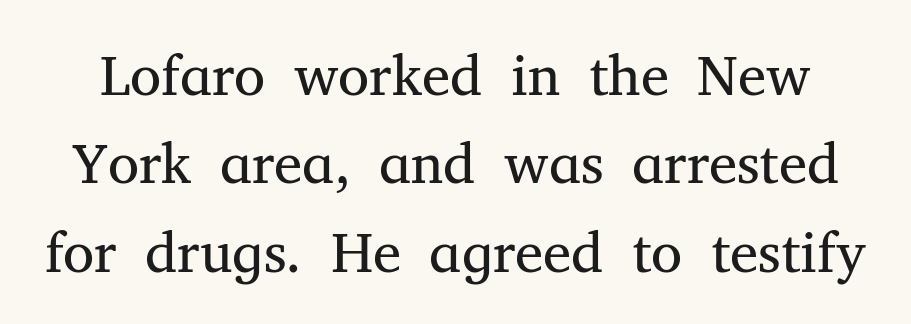
Q: Is the text bold? A: No.
Q: Is the text italic (slanted)? A: No, it is upright.
Q: Is the typeface a serif or a sans-serif typeface? A: Serif.
Q: Is the text underlined? A: No.
Q: Is the spacing between letters normal or unusually wide? A: Normal.
Q: Is the spacing between lines tight, normal or loose? A: Normal.
Q: Width (condensed, normal, or wide)? A: Normal.
Q: Stroke contrast? A: Medium.
Q: x-height? A: Medium.
Q: Monospaced? A: No.
